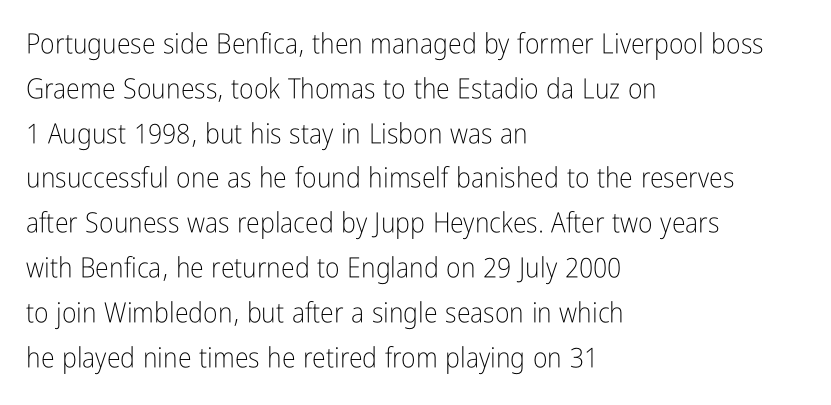
Q: Is the text bold? A: No.
Q: Is the text italic (slanted)? A: No, it is upright.
Q: Is the typeface a serif or a sans-serif typeface? A: Sans-serif.
Q: Is the text underlined? A: No.
Q: How is the paragraph aligned? A: Left-aligned.
Q: Is the spacing between letters normal or unusually wide? A: Normal.
Q: Is the spacing between lines tight, normal or loose? A: Normal.
Q: Width (condensed, normal, or wide)? A: Condensed.
Q: Stroke contrast? A: Low.
Q: x-height? A: Medium.
Q: Monospaced? A: No.
